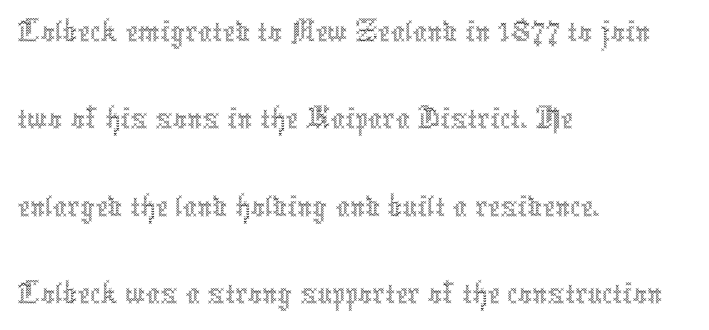
Q: Is the text bold? A: No.
Q: Is the text italic (slanted)? A: No, it is upright.
Q: Is the text underlined? A: No.
Q: How is the paragraph aligned? A: Left-aligned.
Q: Is the spacing between letters normal or unusually wide? A: Normal.
Q: Is the spacing between lines tight, normal or loose? A: Normal.
Q: Width (condensed, normal, or wide)? A: Condensed.
Q: x-height? A: Medium.
Q: Monospaced? A: No.
